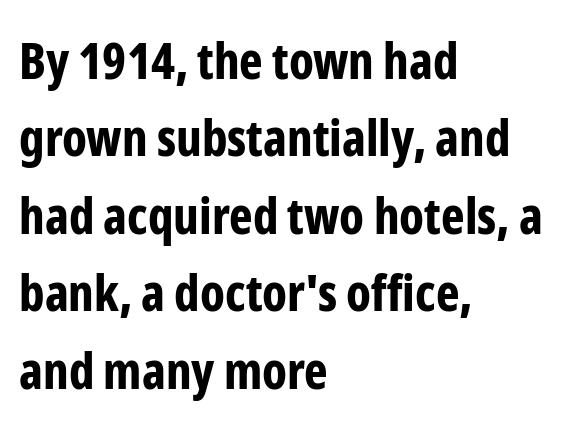
{"serif": "no", "italic": "no", "bold": "yes", "weight": "bold", "width": "condensed", "stroke_contrast": "low", "x_height": "medium", "monospaced": "no", "underline": "no", "align": "left", "line_spacing": "normal", "line_spacing_ratio": 1.55, "letter_spacing": "normal", "letter_spacing_em": 0.0, "glyph_px": 50}
